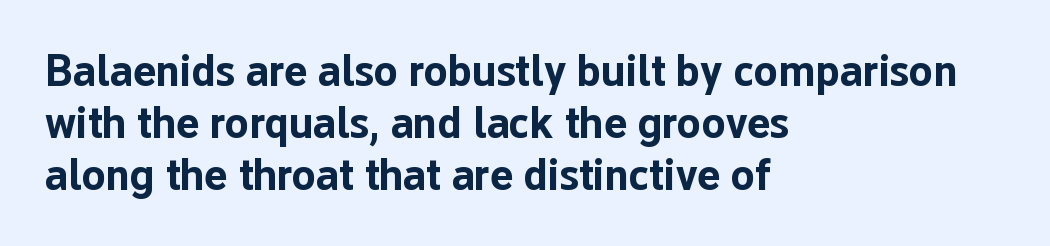
Q: Is the text bold? A: Yes.
Q: Is the text italic (slanted)? A: No, it is upright.
Q: Is the typeface a serif or a sans-serif typeface? A: Sans-serif.
Q: Is the text underlined? A: No.
Q: How is the paragraph aligned? A: Left-aligned.
Q: Is the spacing between letters normal or unusually wide? A: Normal.
Q: Width (condensed, normal, or wide)? A: Normal.
Q: Stroke contrast? A: Low.
Q: x-height? A: Medium.
Q: Monospaced? A: No.
